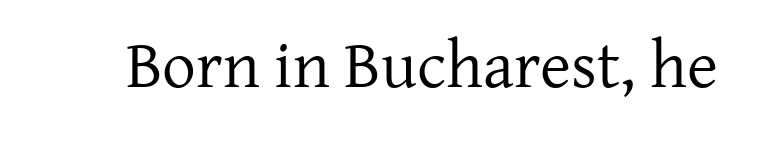
Here the designer chose a conventional face with non-uniform glyph widths. Is the stroke heavy? The answer is a plain regular-or-lighter. The letterforms sit shoulder to shoulder at normal distance. Upright lettering throughout. Any mark beneath the type? The region is blank.
